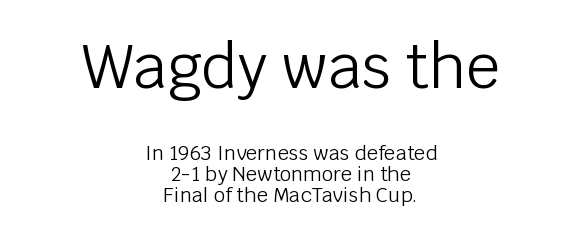
Q: Is the text bold? A: No.
Q: Is the text italic (slanted)? A: No, it is upright.
Q: Is the typeface a serif or a sans-serif typeface? A: Sans-serif.
Q: Is the text underlined? A: No.
Q: How is the paragraph aligned? A: Centered.
Q: Is the spacing between letters normal or unusually wide? A: Normal.
Q: Is the spacing between lines tight, normal or loose? A: Tight.
Q: Which block of text is set in a larger size, the first (top) or the second (bottom)? A: The first (top) one.
Q: Width (condensed, normal, or wide)? A: Normal.
Q: Stroke contrast? A: Low.
Q: x-height? A: Large.
Q: Monospaced? A: No.
